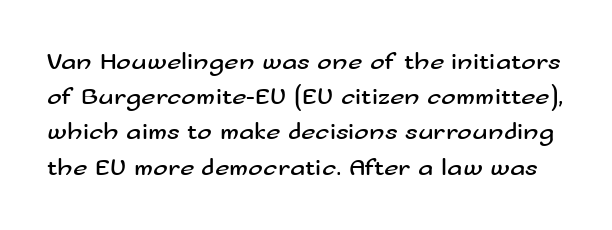
{"italic": "no", "bold": "no", "underline": "no", "line_spacing": "normal", "line_spacing_ratio": 1.41, "letter_spacing": "normal", "letter_spacing_em": 0.0, "glyph_px": 25}
